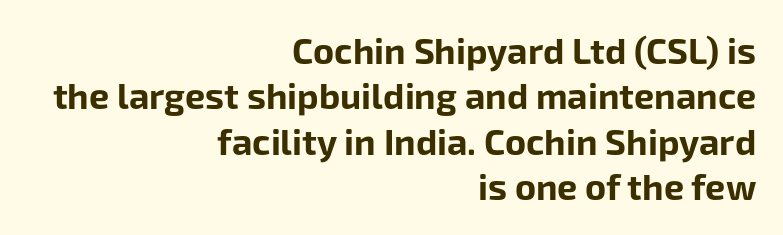
{"serif": "no", "italic": "no", "bold": "yes", "weight": "bold", "width": "normal", "stroke_contrast": "low", "x_height": "medium", "monospaced": "no", "underline": "no", "align": "right", "line_spacing": "normal", "line_spacing_ratio": 1.26, "letter_spacing": "normal", "letter_spacing_em": 0.0, "glyph_px": 36}
